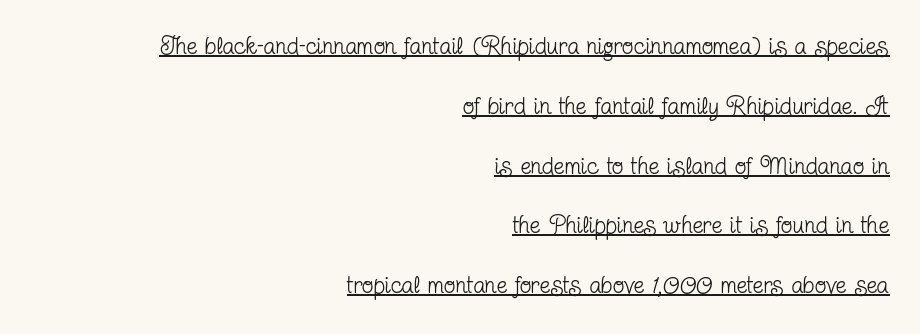
{"italic": "no", "bold": "no", "underline": "yes", "align": "right", "line_spacing": "loose", "line_spacing_ratio": 2.49, "letter_spacing": "normal", "letter_spacing_em": 0.0, "glyph_px": 24}
